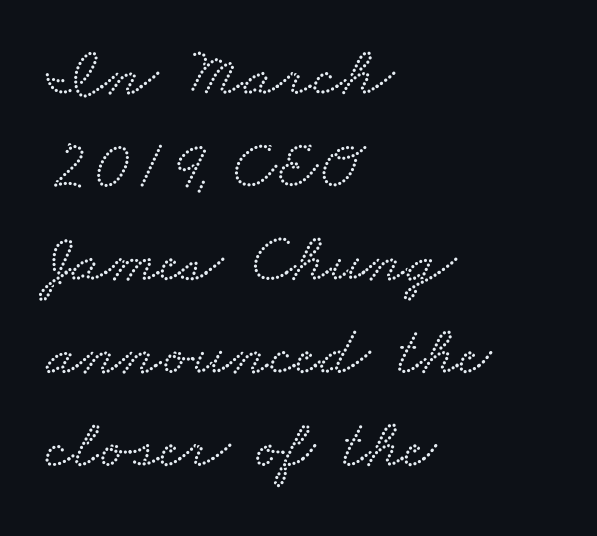
{"serif": "yes", "width": "wide", "stroke_contrast": "low", "x_height": "small", "monospaced": "no", "underline": "no", "align": "left", "line_spacing": "normal", "line_spacing_ratio": 1.33, "letter_spacing": "normal", "letter_spacing_em": 0.0, "glyph_px": 70}
